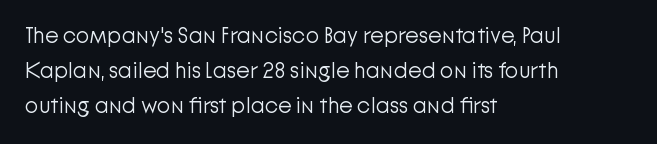
Q: Is the text bold? A: No.
Q: Is the text italic (slanted)? A: No, it is upright.
Q: Is the text underlined? A: No.
Q: How is the paragraph aligned? A: Left-aligned.
Q: Is the spacing between letters normal or unusually wide? A: Normal.
Q: Is the spacing between lines tight, normal or loose? A: Normal.
